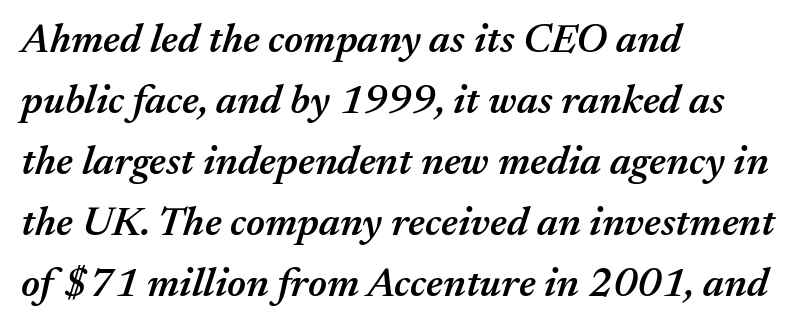
Q: Is the text bold? A: Semi-bold.
Q: Is the text italic (slanted)? A: Yes, it leans right by about 17 degrees.
Q: Is the text underlined? A: No.
Q: How is the paragraph aligned? A: Left-aligned.
Q: Is the spacing between letters normal or unusually wide? A: Normal.
Q: Is the spacing between lines tight, normal or loose? A: Normal.
Q: Width (condensed, normal, or wide)? A: Normal.
Q: Stroke contrast? A: Medium.
Q: x-height? A: Medium.
Q: Monospaced? A: No.
